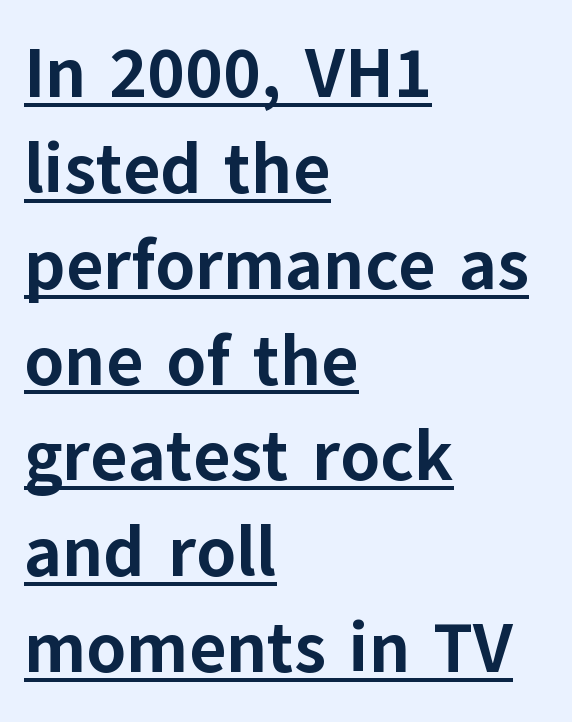
Inter-character spacing is left at the font's built-in metrics. Leading: standard. Reading down the block, your eye returns to a fixed left position each line. The passage shown is typed in a proportional face where columns would drift. The glyphs are accompanied by a horizontal stroke just below them.
